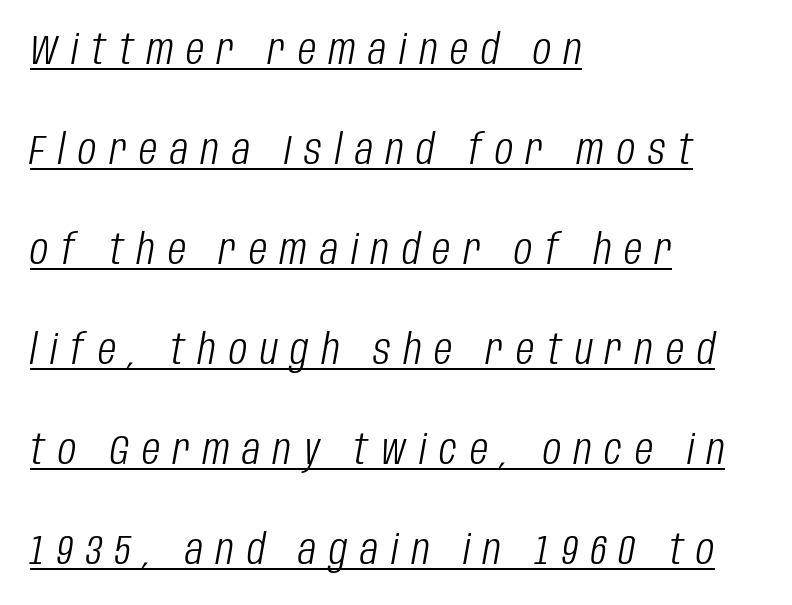
The image shows 42 px light, condensed type, italic (leaning right); set left-aligned, loose line spacing (2.38x), unusually wide letter spacing (+0.31 em), underlined; low stroke contrast and a large x-height.
